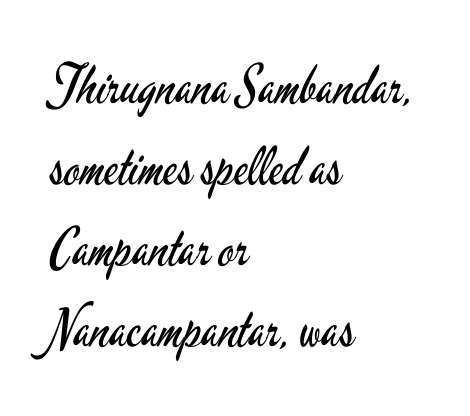
The foot of each line stays bare and open. Are there feet on the stems? There aren't — it's a sans. The font is comparable to plain body text, perhaps lighter. If you measured baseline to baseline, you'd find a middling distance. The typesetter chose a ragged-right arrangement here.
